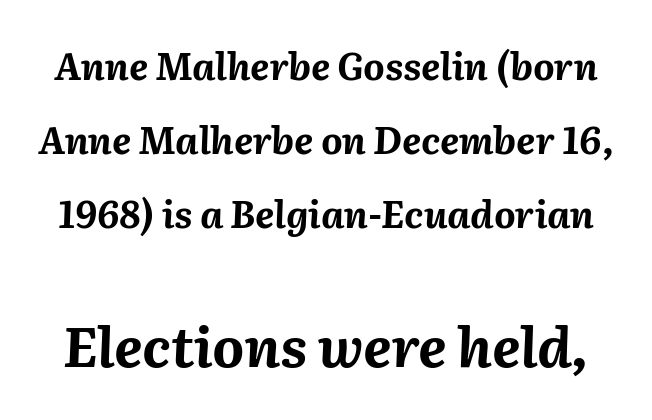
Which chunk is bigger? The second one — the bottom block dwarfs the top. The font is running at its bold setting. Any mark beneath the type? The region is blank. Emphasis-style slanted type is in use. Leading is clearly above the norm, producing a sparse column. What stands out about the letter spacing? Nothing — it is the standard amount.
